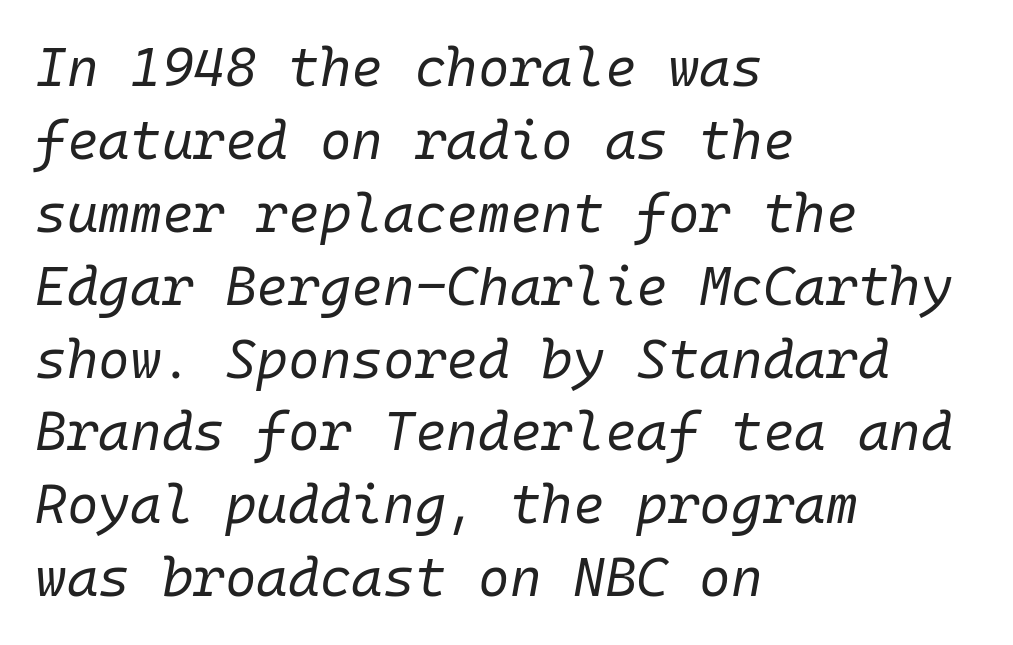
Ink coverage per letter is moderate at most. Typeset ragged right — the left edge is the straight one. Compared with ordinary roman type, these characters are visibly tilted. The line-height multiplier appears to be the usual default.
